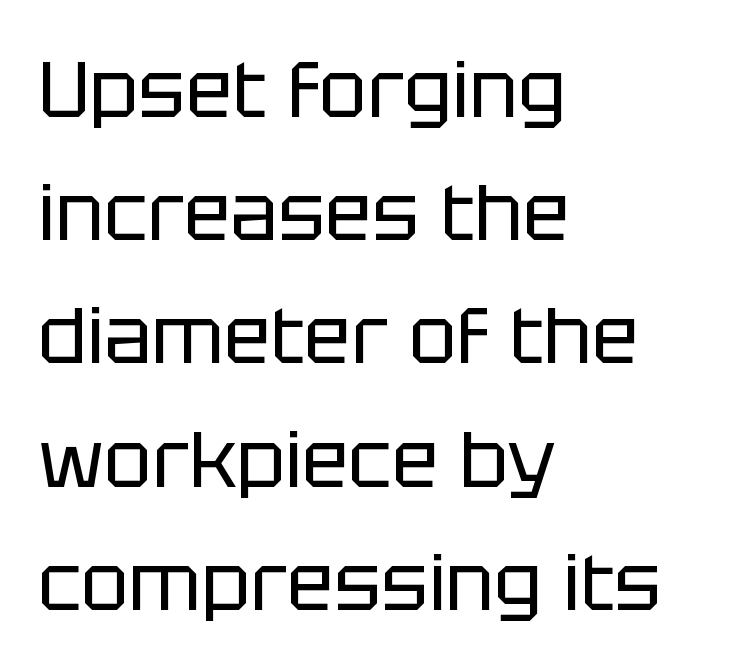
The rag falls on the right side of this text block. Does the lettering tilt? It doesn't — this is upright. Is the letter spacing exaggerated? No — it looks like the ordinary default. The letterforms sit at book weight or below.
